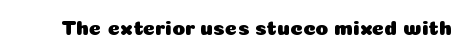
Q: Is the text italic (slanted)? A: No, it is upright.
Q: Is the text underlined? A: No.
Q: Is the spacing between letters normal or unusually wide? A: Normal.
